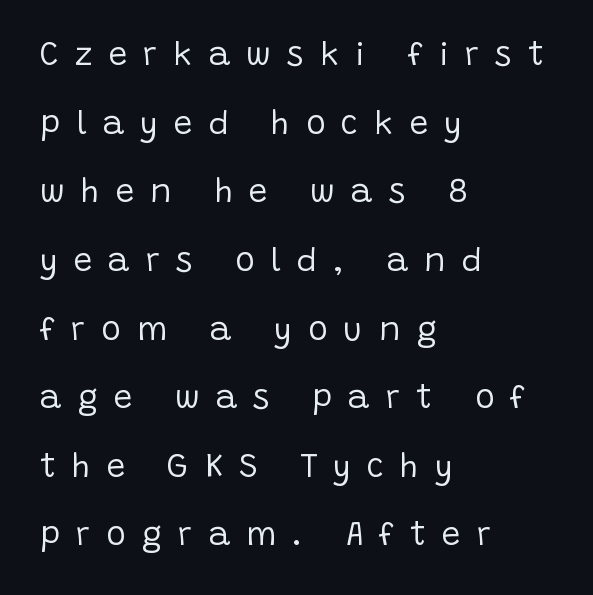
Q: Is the text bold? A: No.
Q: Is the text italic (slanted)? A: No, it is upright.
Q: Is the typeface a serif or a sans-serif typeface? A: Sans-serif.
Q: Is the text underlined? A: No.
Q: How is the paragraph aligned? A: Left-aligned.
Q: Is the spacing between letters normal or unusually wide? A: Unusually wide.
Q: Is the spacing between lines tight, normal or loose? A: Loose.
Q: Width (condensed, normal, or wide)? A: Normal.
Q: Stroke contrast? A: Low.
Q: x-height? A: Large.
Q: Monospaced? A: No.
